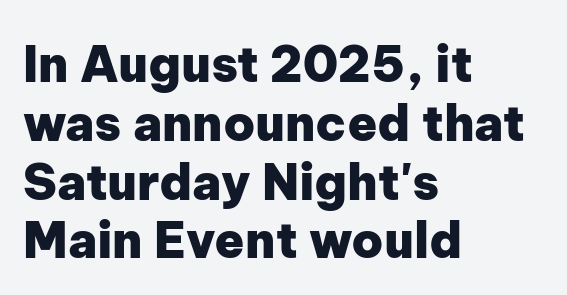
Q: Is the text bold? A: Yes.
Q: Is the text italic (slanted)? A: No, it is upright.
Q: Is the typeface a serif or a sans-serif typeface? A: Sans-serif.
Q: Is the text underlined? A: No.
Q: How is the paragraph aligned? A: Left-aligned.
Q: Is the spacing between letters normal or unusually wide? A: Normal.
Q: Width (condensed, normal, or wide)? A: Normal.
Q: Stroke contrast? A: Low.
Q: x-height? A: Medium.
Q: Monospaced? A: No.
